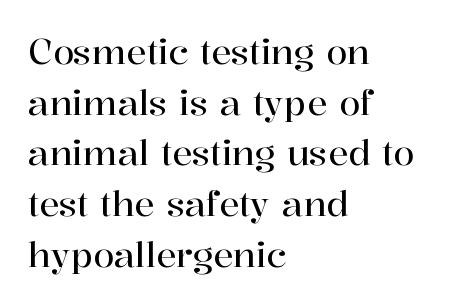
All the whitespace from short lines collects on the right. The face used here is proportionally spaced, like ordinary book or web type. Here the glyphs are tracked normally, forming tight word shapes. The font family rendered here belongs to the serif group. The vertical gap from one line to the next is medium. This rendering features lettering with no underline.
